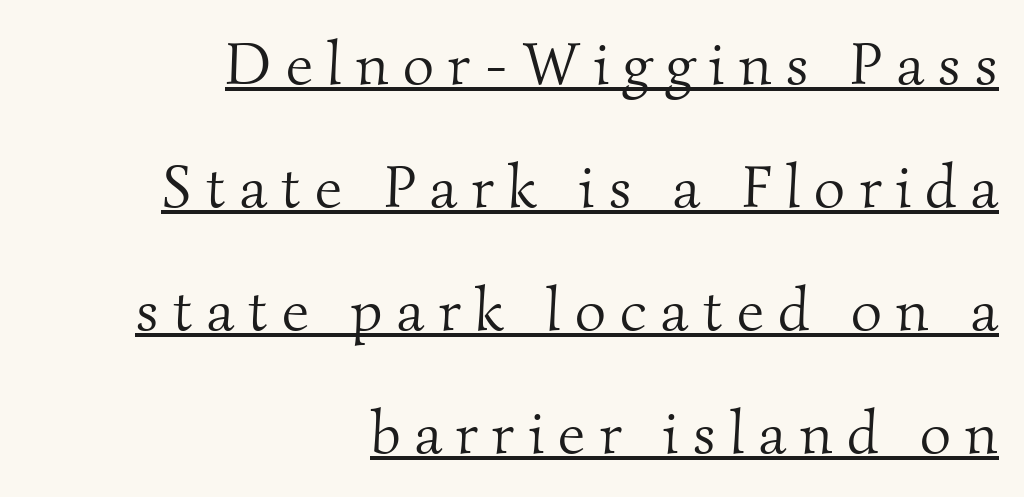
Q: Is the text bold? A: No.
Q: Is the typeface a serif or a sans-serif typeface? A: Serif.
Q: Is the text underlined? A: Yes.
Q: How is the paragraph aligned? A: Right-aligned.
Q: Is the spacing between letters normal or unusually wide? A: Unusually wide.
Q: Is the spacing between lines tight, normal or loose? A: Loose.
Q: Width (condensed, normal, or wide)? A: Normal.
Q: Stroke contrast? A: Medium.
Q: x-height? A: Small.
Q: Monospaced? A: No.
